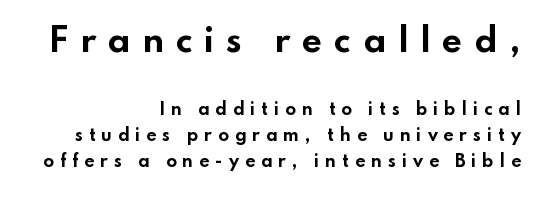
No feet cap the strokes, marking this as sans-serif type. Vertical strokes here are truly vertical. The face used here is proportionally spaced, like ordinary book or web type. Someone cranked the tracking dial way up on this one.
